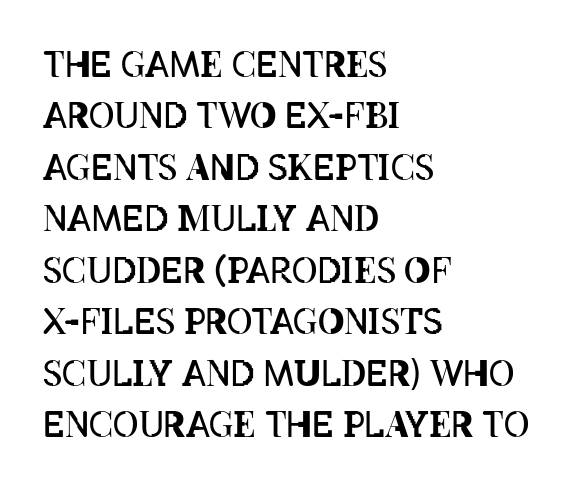
Q: Is the text bold? A: No.
Q: Is the text italic (slanted)? A: No, it is upright.
Q: Is the text underlined? A: No.
Q: How is the paragraph aligned? A: Left-aligned.
Q: Is the spacing between letters normal or unusually wide? A: Normal.
Q: Is the spacing between lines tight, normal or loose? A: Normal.
Q: Width (condensed, normal, or wide)? A: Condensed.
Q: Stroke contrast? A: Low.
Q: x-height? A: Large.
Q: Monospaced? A: No.
